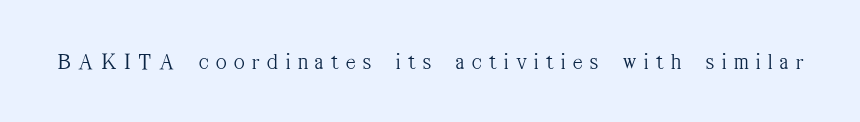
The image shows 23 px text type, upright; set unusually wide letter spacing (+0.33 em), not underlined.
